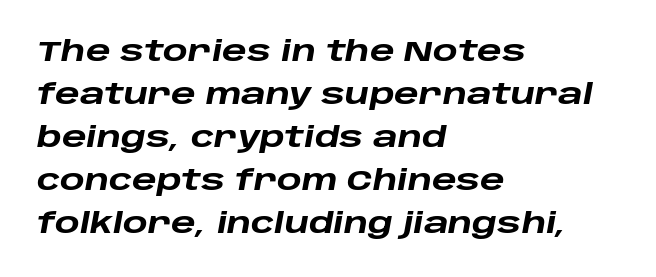
A classic flush-left, rag-right setting is used for this passage. This sample uses an oblique cut, with every glyph tilted off the vertical. Spacing verdict: proportional, widths tailored to each character. Honestly, the letter spacing is just normal — you wouldn't notice it. The glyphs are unaccompanied by any horizontal stroke below them. Is there much room between lines? A standard amount, neither cramped nor airy.
